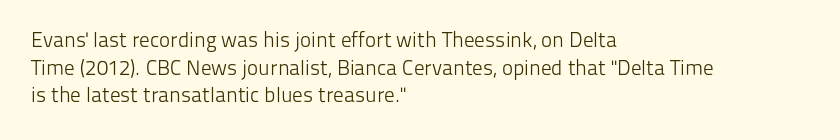
The image shows 21 px text type, upright; set left-aligned, normal line spacing (1.32x), normal letter spacing, not underlined.
